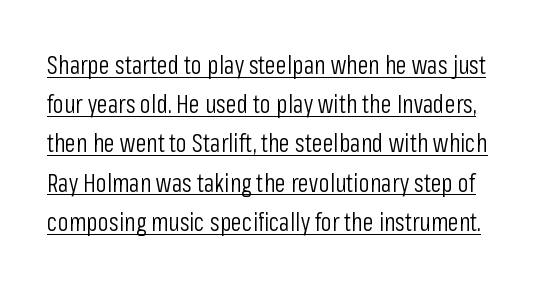
{"italic": "no", "bold": "no", "underline": "yes", "line_spacing": "normal", "line_spacing_ratio": 1.57, "letter_spacing": "normal", "letter_spacing_em": 0.0, "glyph_px": 25}
